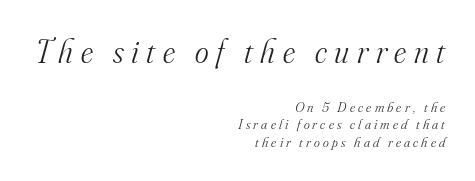
Q: Is the text bold? A: No.
Q: Is the text italic (slanted)? A: Yes, it leans right by about 16 degrees.
Q: Is the typeface a serif or a sans-serif typeface? A: Serif.
Q: Is the text underlined? A: No.
Q: How is the paragraph aligned? A: Right-aligned.
Q: Is the spacing between letters normal or unusually wide? A: Unusually wide.
Q: Is the spacing between lines tight, normal or loose? A: Normal.
Q: Which block of text is set in a larger size, the first (top) or the second (bottom)? A: The first (top) one.
Q: Width (condensed, normal, or wide)? A: Normal.
Q: Stroke contrast? A: Medium.
Q: x-height? A: Small.
Q: Monospaced? A: No.
